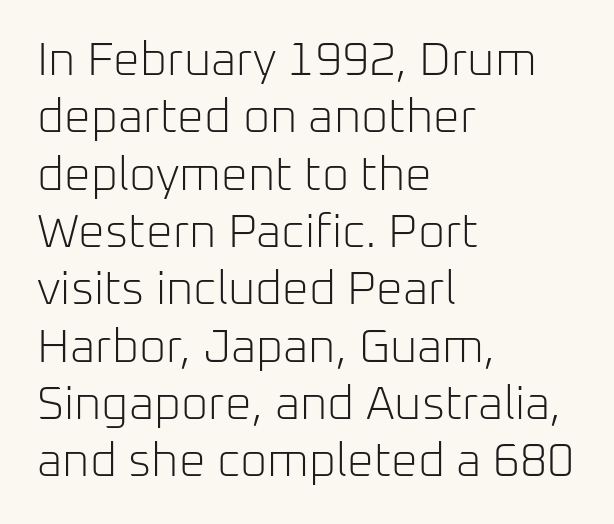
Q: Is the text bold? A: No.
Q: Is the text italic (slanted)? A: No, it is upright.
Q: Is the typeface a serif or a sans-serif typeface? A: Sans-serif.
Q: Is the text underlined? A: No.
Q: How is the paragraph aligned? A: Left-aligned.
Q: Is the spacing between letters normal or unusually wide? A: Normal.
Q: Width (condensed, normal, or wide)? A: Normal.
Q: Stroke contrast? A: Low.
Q: x-height? A: Medium.
Q: Monospaced? A: No.
